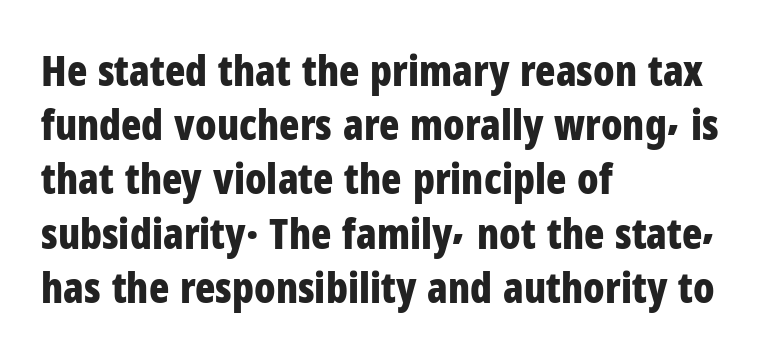
Note the varied advance widths — an 'i' is clearly narrower than an 'm'. The lines sit at an ordinary, default distance from one another. Heavy, bold letterforms. This is the regular roman posture of the typeface.
